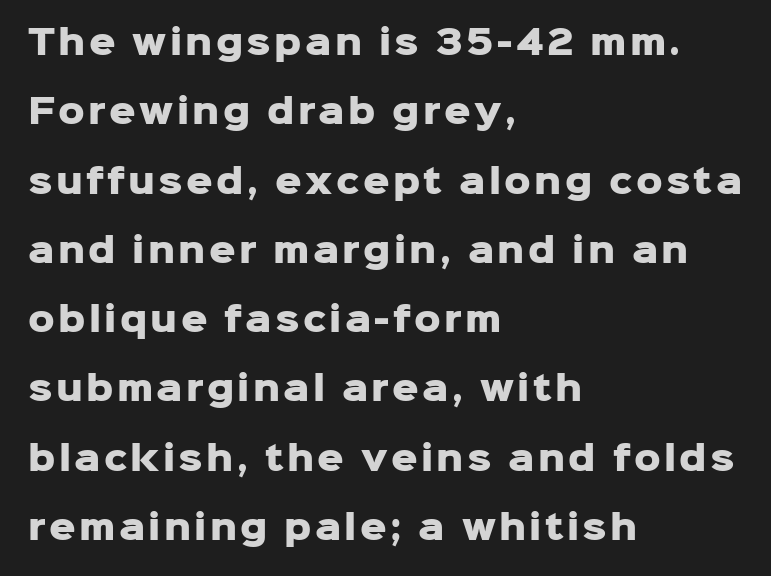
Spacing verdict: proportional, widths tailored to each character. Typeset ragged right — the left edge is the straight one. Baseline-to-baseline distance is far greater than the letter height. A dark, heavy texture on the line: the type is bold. The passage shown is typeset with a sans-serif family. Only glyphs here, with clear space below each row.
